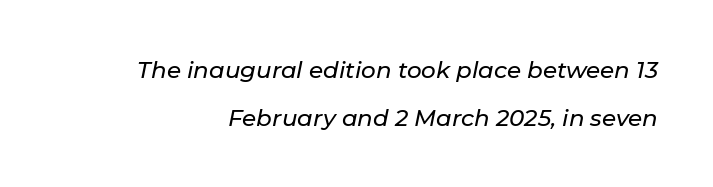
{"italic": "yes", "lean": "right", "slant_degrees": 11, "underline": "no", "line_spacing": "loose", "line_spacing_ratio": 2.07, "letter_spacing": "normal", "letter_spacing_em": 0.0, "glyph_px": 23}
